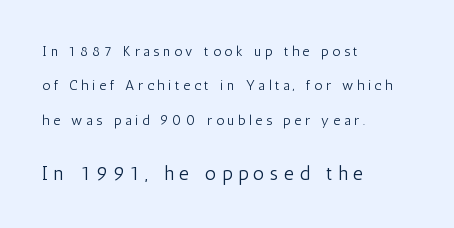
{"italic": "no", "bold": "no", "underline": "no", "align": "left", "line_spacing": "loose", "line_spacing_ratio": 2.45, "letter_spacing": "wide", "letter_spacing_em": 0.26, "larger_block": "second", "size_ratio": 1.43, "glyph_px": 20}
